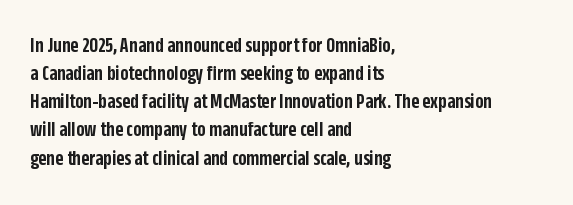
{"italic": "no", "bold": "semi", "underline": "no", "align": "left", "line_spacing": "normal", "line_spacing_ratio": 1.28, "letter_spacing": "normal", "letter_spacing_em": 0.0, "glyph_px": 22}
